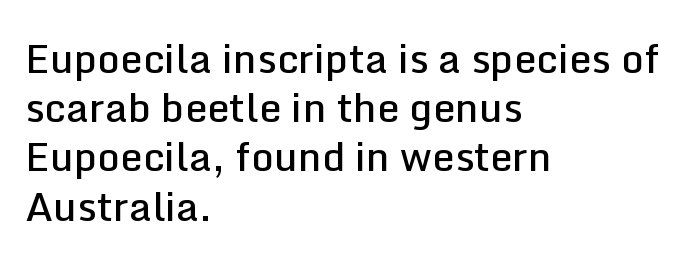
{"serif": "no", "italic": "no", "bold": "semi", "weight": "semibold", "width": "normal", "stroke_contrast": "low", "x_height": "medium", "monospaced": "no", "underline": "no", "align": "left", "line_spacing_ratio": 1.23, "letter_spacing": "normal", "letter_spacing_em": 0.0, "glyph_px": 40}
